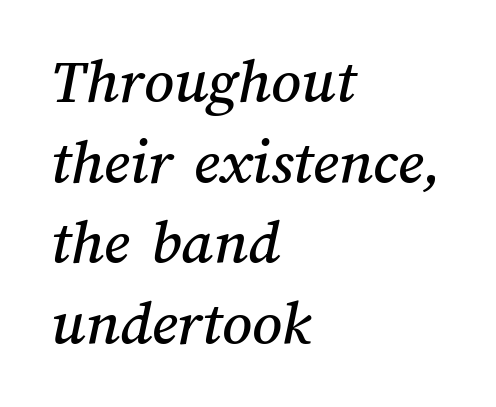
This sample is left-justified, so line endings fall wherever the words run out. The strip under each line holds only bare page. Each letter keeps its own natural width here, so spacing adapts to shape. Glyph-to-glyph distance matches everyday printed text.
